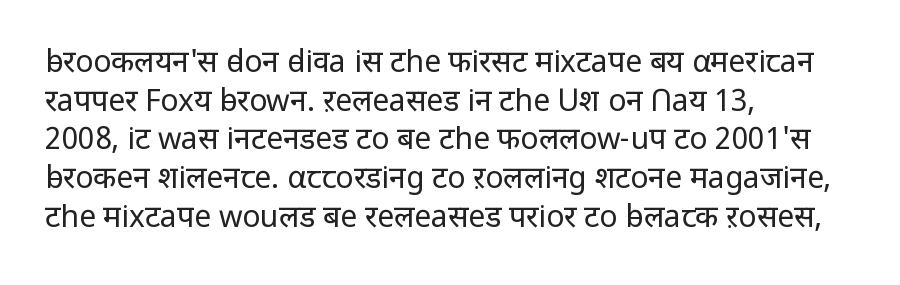
The image shows 30 px regular-weight sans-serif type, upright; set left-aligned, normal line spacing (1.29x), normal letter spacing, not underlined; low stroke contrast and a medium x-height.
